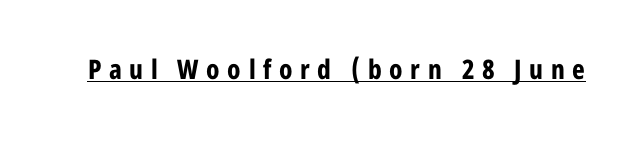
{"italic": "no", "bold": "yes", "underline": "yes", "letter_spacing": "wide", "letter_spacing_em": 0.28, "glyph_px": 27}
